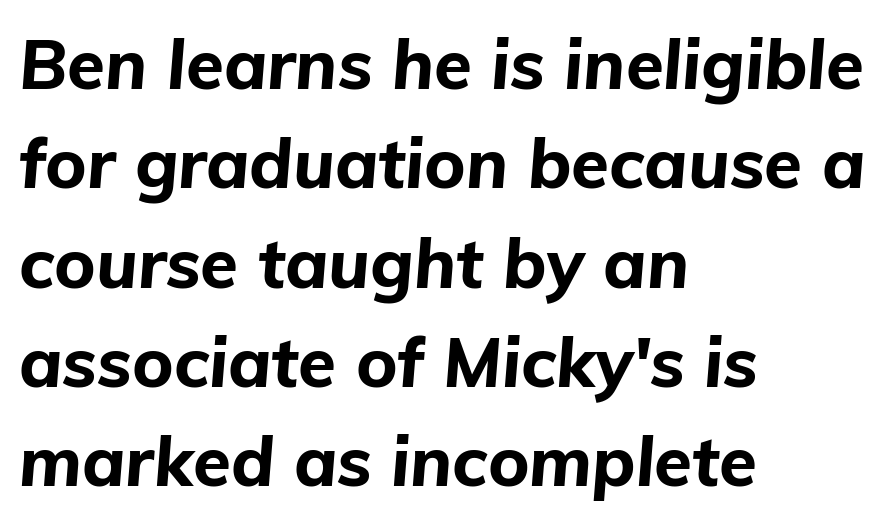
The image shows 69 px bold type, italic (leaning right); set left-aligned, normal line spacing (1.44x), normal letter spacing, not underlined; low stroke contrast and a medium x-height.
